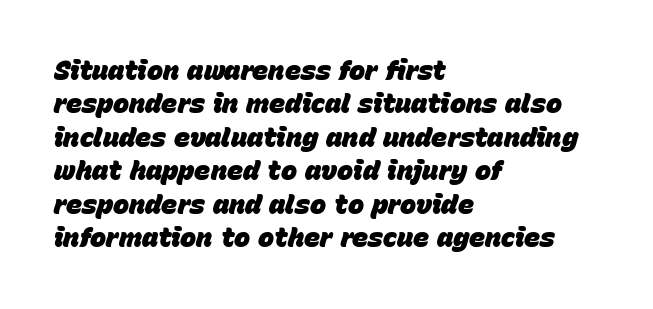
The image shows 27 px bold type, italic (leaning right); set left-aligned, line spacing 1.24x, normal letter spacing, not underlined.
